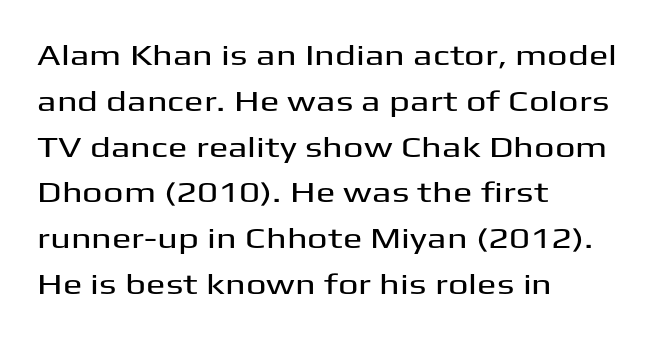
{"serif": "no", "italic": "no", "width": "wide", "stroke_contrast": "medium", "x_height": "medium", "monospaced": "no", "underline": "no", "align": "left", "line_spacing": "normal", "line_spacing_ratio": 1.58, "letter_spacing": "normal", "letter_spacing_em": 0.0, "glyph_px": 29}
